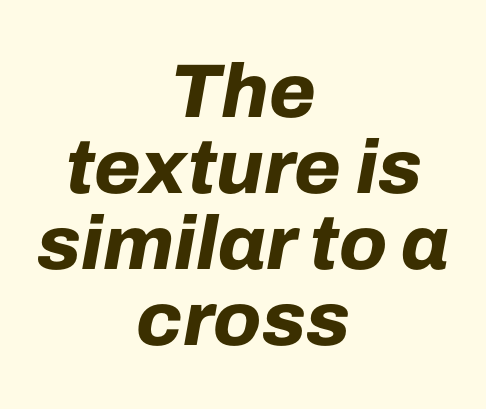
The image shows 76 px bold type, italic (leaning right); set centered, tight line spacing (1.0x), normal letter spacing, not underlined; low stroke contrast and a medium x-height.
